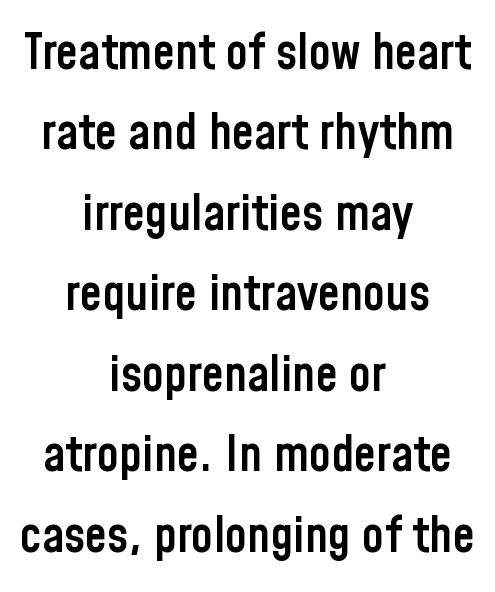
Is this a sans? Yes — the strokes have no serifs. Has an underline been added? It has not. Note the varied advance widths — an 'i' is clearly narrower than an 'm'. Regular leading. Inter-character spacing is left at the font's built-in metrics. Posture: vertical.
